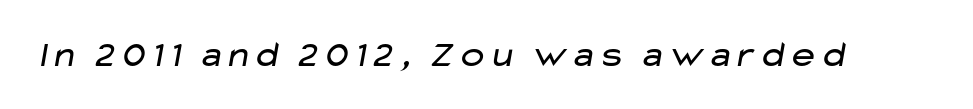
{"serif": "no", "bold": "no", "weight": "regular", "width": "wide", "stroke_contrast": "low", "x_height": "medium", "monospaced": "no", "underline": "no", "letter_spacing": "normal", "letter_spacing_em": 0.0, "glyph_px": 38}
